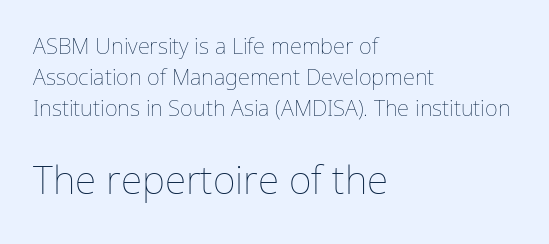
{"italic": "no", "bold": "no", "weight": "thin", "width": "normal", "stroke_contrast": "low", "x_height": "medium", "monospaced": "no", "underline": "no", "align": "left", "line_spacing": "normal", "line_spacing_ratio": 1.41, "letter_spacing": "normal", "letter_spacing_em": 0.0, "larger_block": "second", "size_ratio": 1.77, "glyph_px": 39}
